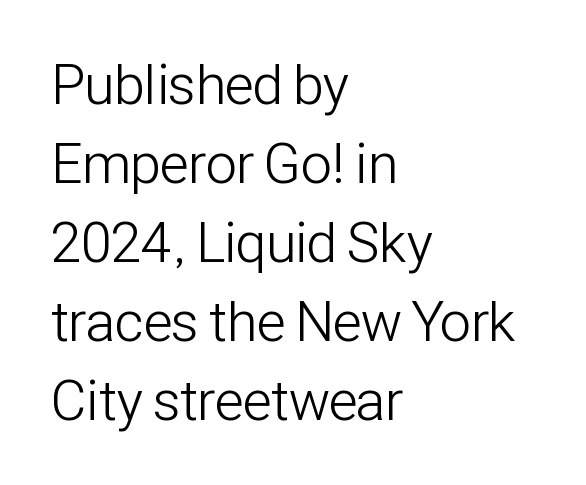
{"serif": "no", "italic": "no", "bold": "no", "weight": "light", "width": "condensed", "stroke_contrast": "low", "x_height": "medium", "monospaced": "no", "underline": "no", "align": "left", "line_spacing": "normal", "line_spacing_ratio": 1.41, "letter_spacing": "normal", "letter_spacing_em": 0.0, "glyph_px": 56}
